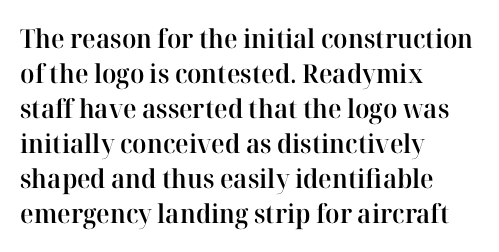
{"italic": "no", "bold": "semi", "underline": "no", "align": "left", "line_spacing": "normal", "line_spacing_ratio": 1.35, "letter_spacing": "normal", "letter_spacing_em": 0.0, "glyph_px": 26}
